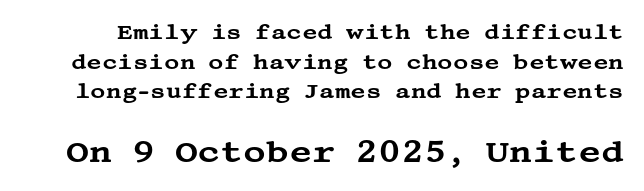
{"serif": "yes", "italic": "no", "width": "wide", "stroke_contrast": "medium", "x_height": "large", "underline": "no", "line_spacing": "normal", "line_spacing_ratio": 1.41, "letter_spacing": "normal", "letter_spacing_em": 0.0, "larger_block": "second", "size_ratio": 1.48, "glyph_px": 31}
